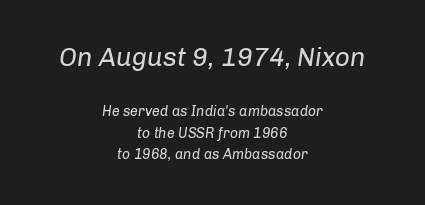
Alignment: centered. A light-to-regular cut is what we see here. Quick note: underline off. Spacing between characters is what you'd get straight out of the box. A typesetter would call this leading conventional body-copy spacing.
